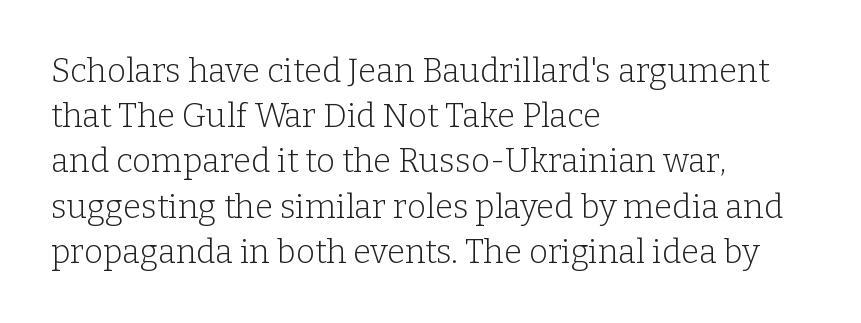
{"serif": "yes", "italic": "no", "bold": "no", "weight": "light", "width": "normal", "stroke_contrast": "low", "x_height": "medium", "monospaced": "no", "underline": "no", "align": "left", "line_spacing": "normal", "line_spacing_ratio": 1.37, "letter_spacing": "normal", "letter_spacing_em": 0.0, "glyph_px": 33}
